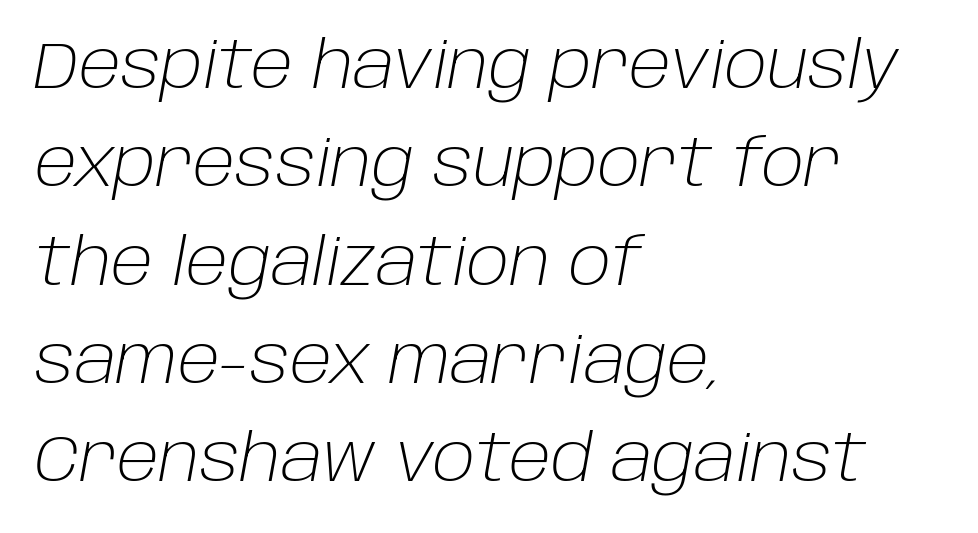
The typesetter chose a ragged-right arrangement here. Rows of type keep a routine distance in the vertical direction. Looking at the ascenders, they clearly lean. Summary of weight: not heavy and not bold. Underline: absent.
